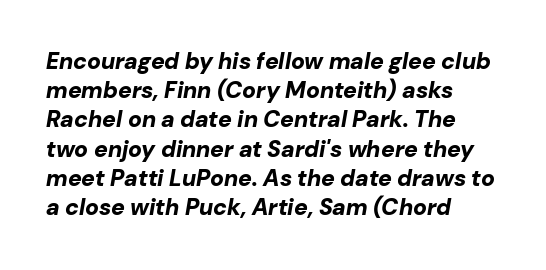
An italicized treatment has been applied to the whole sample. The letters are bold, with thick, heavy strokes. The foot of each line stays bare and open. Interline gaps are of average width in this sample. Here the glyphs are tracked normally, forming tight word shapes.
